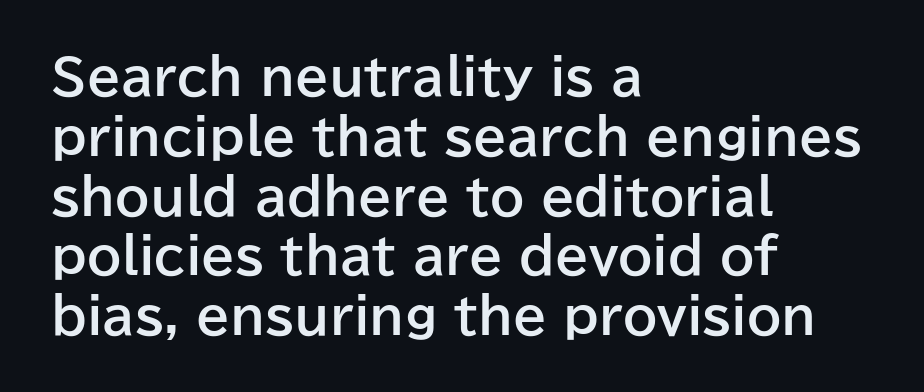
{"serif": "no", "italic": "no", "bold": "yes", "weight": "bold", "width": "normal", "stroke_contrast": "low", "x_height": "medium", "monospaced": "no", "underline": "no", "align": "left", "line_spacing_ratio": 1.22, "letter_spacing": "normal", "letter_spacing_em": 0.0, "glyph_px": 49}
